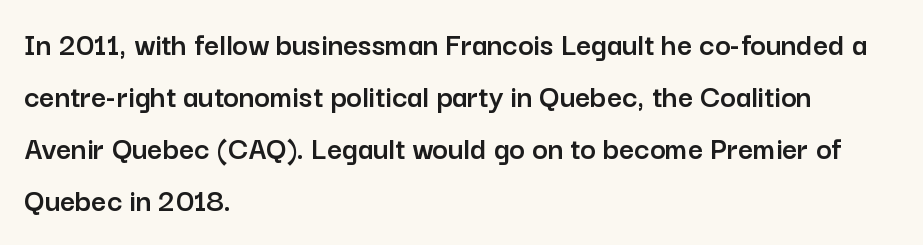
Q: Is the text italic (slanted)? A: No, it is upright.
Q: Is the typeface a serif or a sans-serif typeface? A: Sans-serif.
Q: Is the text underlined? A: No.
Q: How is the paragraph aligned? A: Left-aligned.
Q: Is the spacing between letters normal or unusually wide? A: Normal.
Q: Is the spacing between lines tight, normal or loose? A: Normal.
Q: Width (condensed, normal, or wide)? A: Normal.
Q: Stroke contrast? A: Low.
Q: x-height? A: Medium.
Q: Monospaced? A: No.
